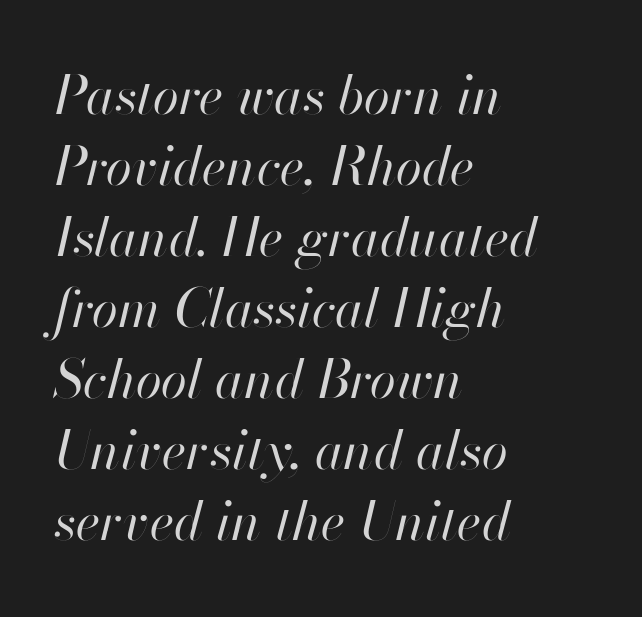
Baseline-to-baseline distance is the conventional proportion of letter height. Short note: letters normally spaced. The passage shown is typed in a proportional face where columns would drift. Anything drawn beneath the words? Only blank space. The characters are drawn with everyday or finer stroke widths.
